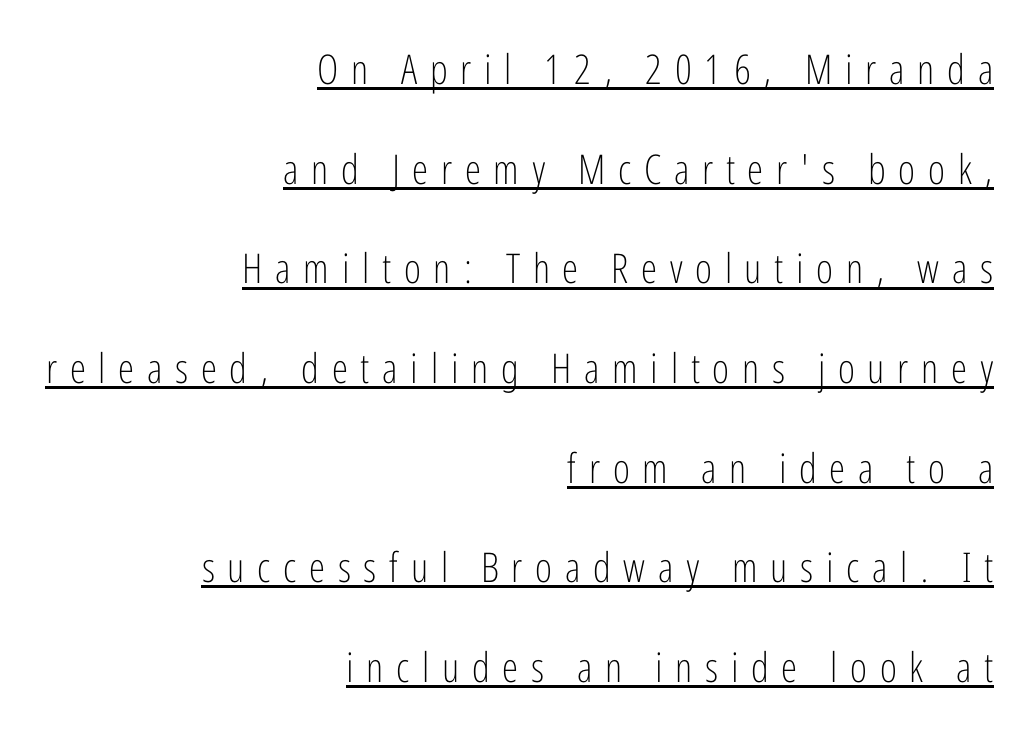
The image shows 41 px light, condensed sans-serif type, upright; set right-aligned, loose line spacing (2.43x), unusually wide letter spacing (+0.31 em), underlined; low stroke contrast and a medium x-height.
